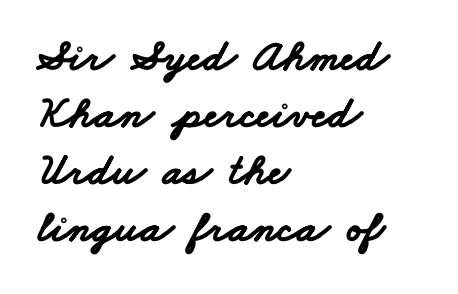
To sum up the face: it is a sans, with no serifs. The face used here is proportionally spaced, like ordinary book or web type. The lines sit at an ordinary, default distance from one another. Each line starts at the same left margin while the right side varies. Here the glyphs are tracked normally, forming tight word shapes. Each row of text sits above clean, open space.
